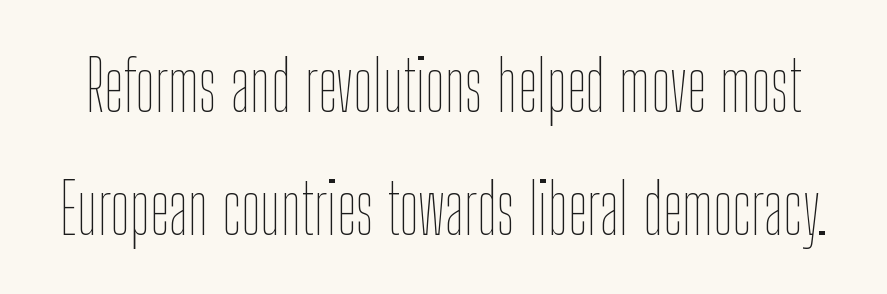
The image shows 70 px thin, condensed type, upright; set line spacing 1.76x, normal letter spacing, not underlined; low stroke contrast and a medium x-height.
